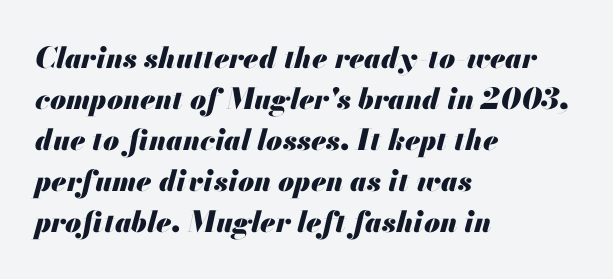
The image shows 29 px heavy type, italic (leaning right); set left-aligned, normal line spacing (1.41x), normal letter spacing, not underlined; medium stroke contrast and a small x-height.
